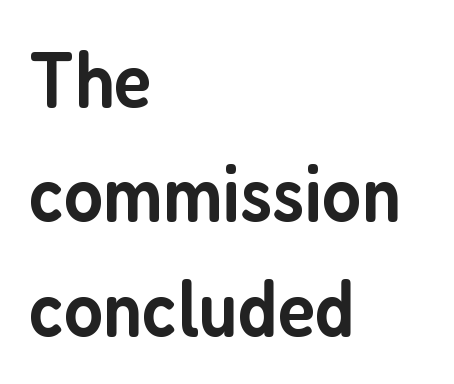
Posture: straight, roman, zero tilt. The characters look somewhat weighty, a semibold short of true bold. Alignment: flush left. The typeface chosen for these lines omits serifs. Evenly set lines give the paragraph a standard silhouette. Between one letter and the next there's only the usual sliver of space.
